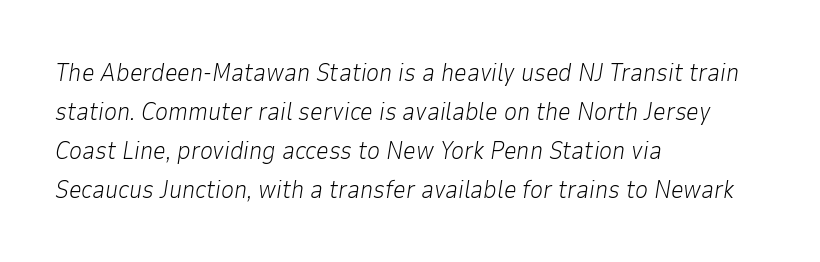
Q: Is the text bold? A: No.
Q: Is the text italic (slanted)? A: Yes, it leans right by about 9 degrees.
Q: Is the text underlined? A: No.
Q: How is the paragraph aligned? A: Left-aligned.
Q: Is the spacing between letters normal or unusually wide? A: Normal.
Q: Is the spacing between lines tight, normal or loose? A: Normal.
